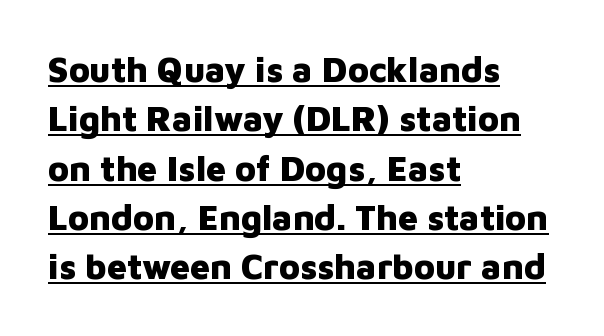
Compared with an ordinary text face, these strokes are far heavier — a full bold. Reading down the column, the eye jumps a familiar distance to each next line. You can tell it's not italic because the verticals are truly vertical. The letters advance in unequal steps, a hallmark of proportional type. The face used here is a sans, in the tradition of grotesques and geometrics.
